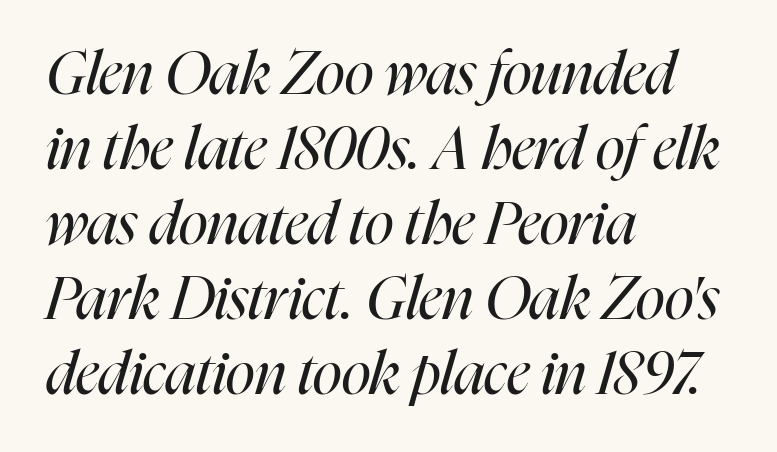
{"italic": "yes", "lean": "right", "slant_degrees": 16, "bold": "no", "weight": "regular", "width": "condensed", "stroke_contrast": "high", "x_height": "medium", "monospaced": "no", "underline": "no", "align": "left", "line_spacing": "normal", "line_spacing_ratio": 1.25, "letter_spacing": "normal", "letter_spacing_em": 0.0, "glyph_px": 60}
